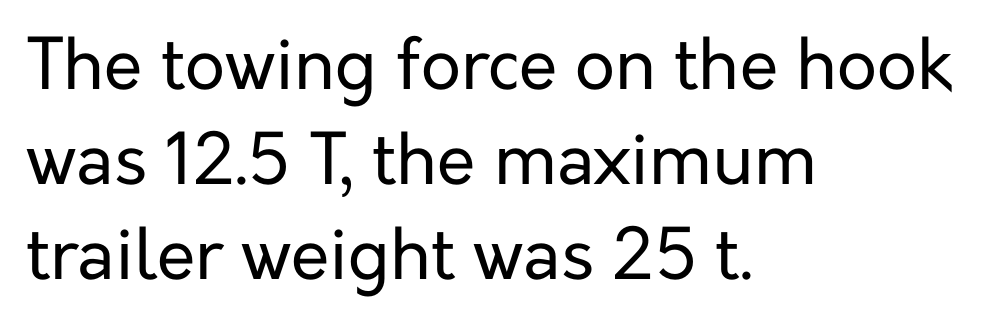
The image shows 70 px regular-weight sans-serif type, upright; set left-aligned, normal line spacing (1.36x), normal letter spacing, not underlined; low stroke contrast and a medium x-height.
